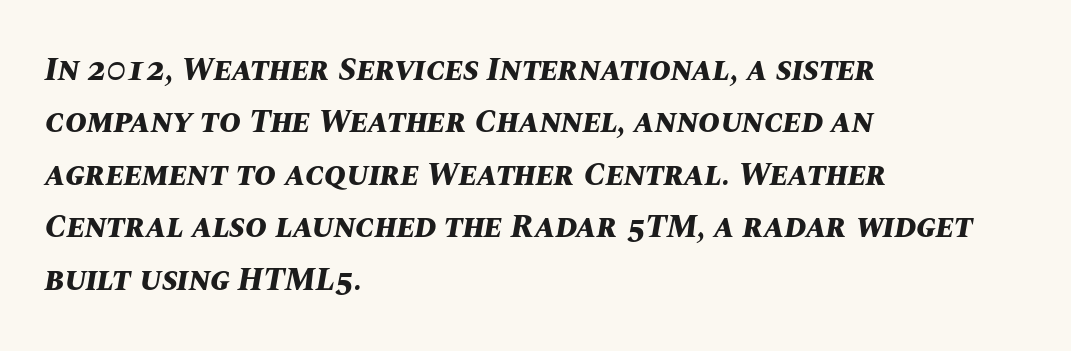
The image shows 33 px bold type, italic (leaning right); set left-aligned, normal line spacing (1.59x), normal letter spacing, not underlined; medium stroke contrast and a large x-height.
